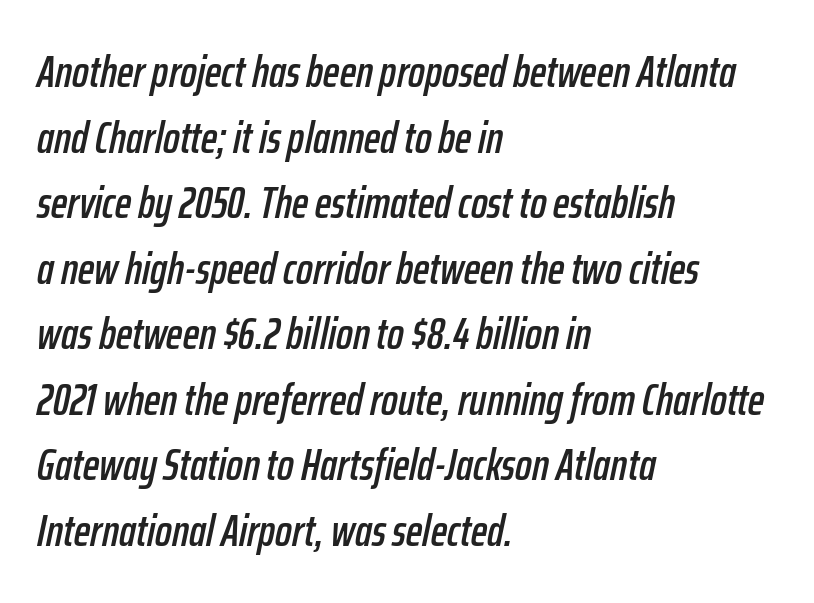
The image shows 44 px condensed type, italic (leaning right); set left-aligned, normal line spacing (1.49x), normal letter spacing, not underlined; low stroke contrast and a medium x-height.
